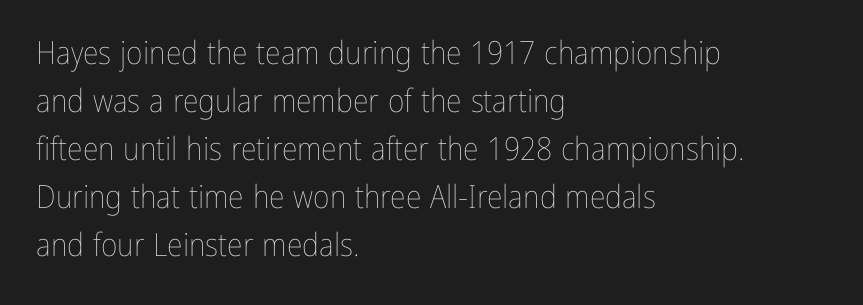
{"italic": "no", "bold": "no", "weight": "thin", "width": "condensed", "stroke_contrast": "low", "x_height": "medium", "monospaced": "no", "underline": "no", "align": "left", "line_spacing": "normal", "line_spacing_ratio": 1.5, "letter_spacing": "normal", "letter_spacing_em": 0.0, "glyph_px": 32}
